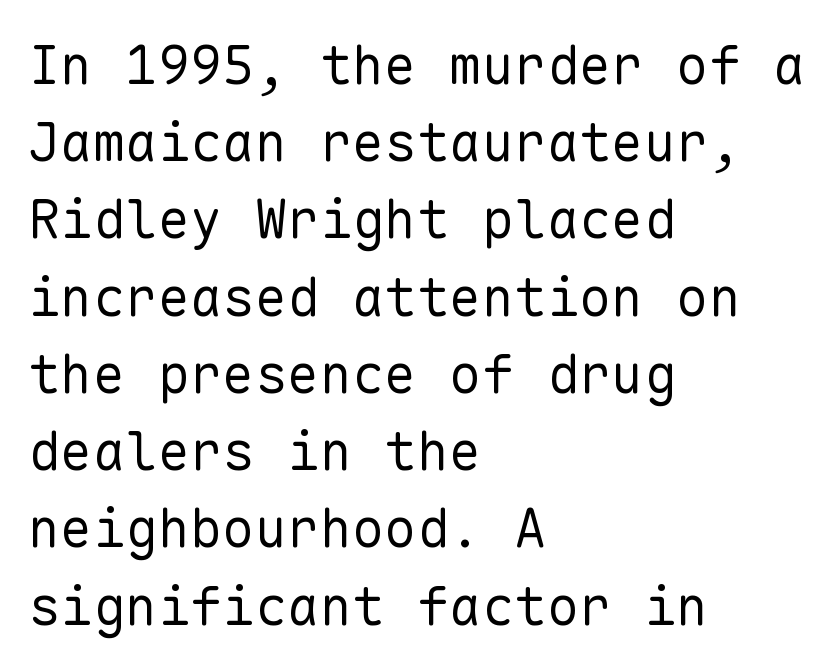
Has an underline been added? It has not. One glance says typical: line gaps are just what's usual. Line starts are locked; line ends wander. Characters follow at the spacing the type designer built in. A typesetter would call this monospace, since all characters share one set width. Is this a heavy cut? Hardly; it is regular or lighter.
